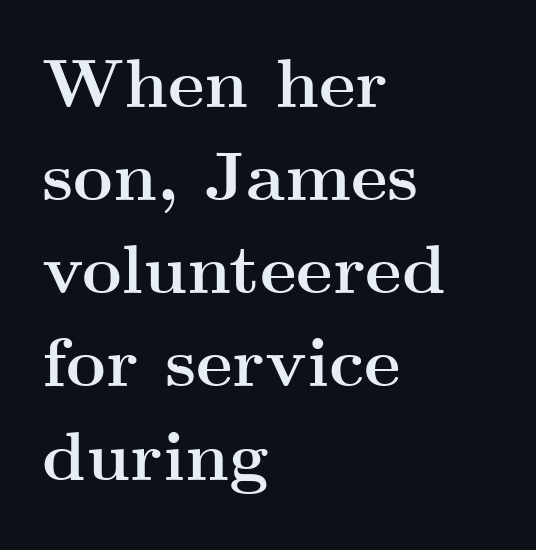
{"serif": "yes", "italic": "no", "bold": "yes", "weight": "semibold", "width": "wide", "stroke_contrast": "medium", "x_height": "small", "monospaced": "no", "underline": "no", "align": "left", "line_spacing": "normal", "line_spacing_ratio": 1.35, "letter_spacing": "normal", "letter_spacing_em": 0.0, "glyph_px": 69}
